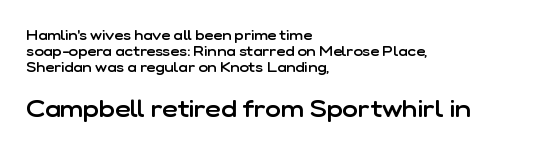
Q: Is the text bold? A: Semi-bold.
Q: Is the text italic (slanted)? A: No, it is upright.
Q: Is the text underlined? A: No.
Q: How is the paragraph aligned? A: Left-aligned.
Q: Is the spacing between letters normal or unusually wide? A: Normal.
Q: Is the spacing between lines tight, normal or loose? A: Tight.
Q: Which block of text is set in a larger size, the first (top) or the second (bottom)? A: The second (bottom) one.
